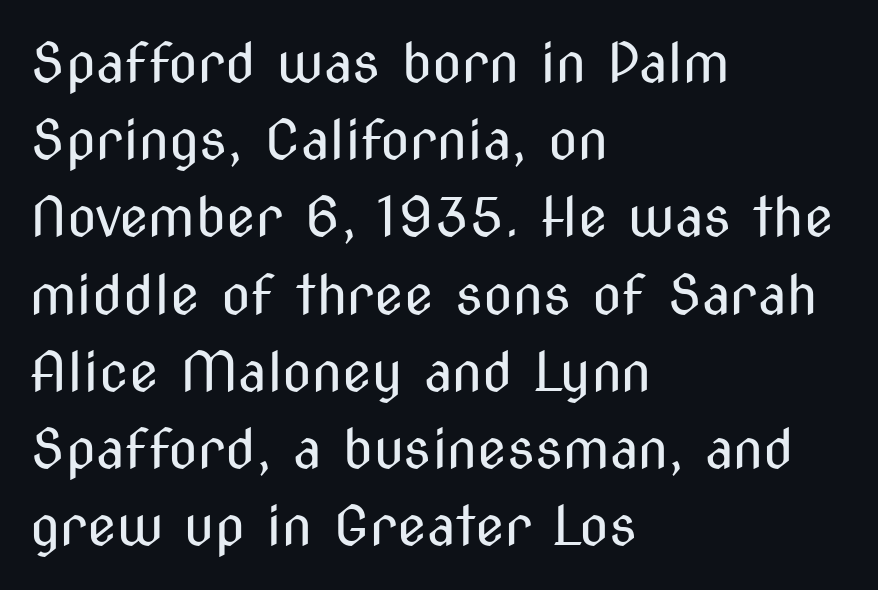
{"serif": "no", "italic": "no", "bold": "no", "weight": "regular", "width": "condensed", "stroke_contrast": "medium", "x_height": "medium", "monospaced": "no", "underline": "no", "align": "left", "line_spacing": "normal", "line_spacing_ratio": 1.43, "letter_spacing": "normal", "letter_spacing_em": 0.0, "glyph_px": 54}
